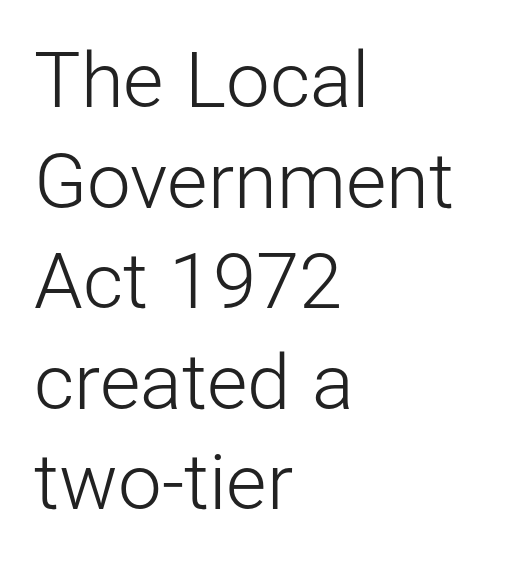
{"serif": "no", "italic": "no", "bold": "no", "weight": "light", "width": "normal", "stroke_contrast": "low", "x_height": "medium", "monospaced": "no", "underline": "no", "align": "left", "line_spacing": "normal", "line_spacing_ratio": 1.29, "letter_spacing": "normal", "letter_spacing_em": 0.0, "glyph_px": 78}
